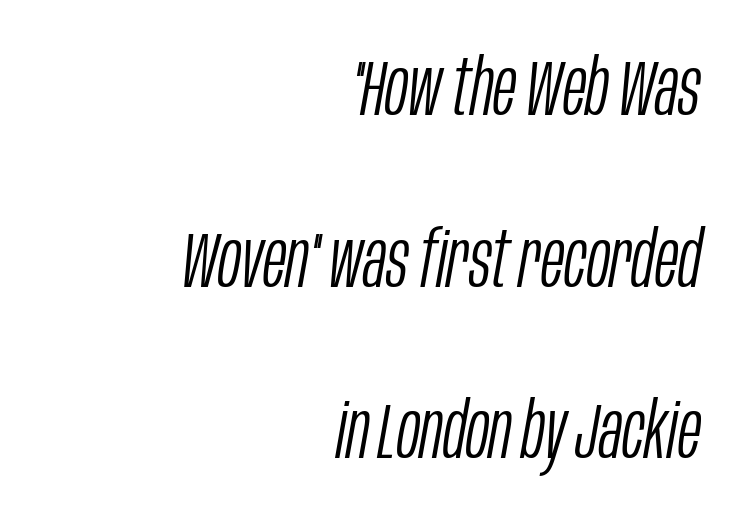
The image shows 78 px light, condensed type, italic (leaning right); set right-aligned, loose line spacing (2.2x), normal letter spacing, not underlined; low stroke contrast and a large x-height.
